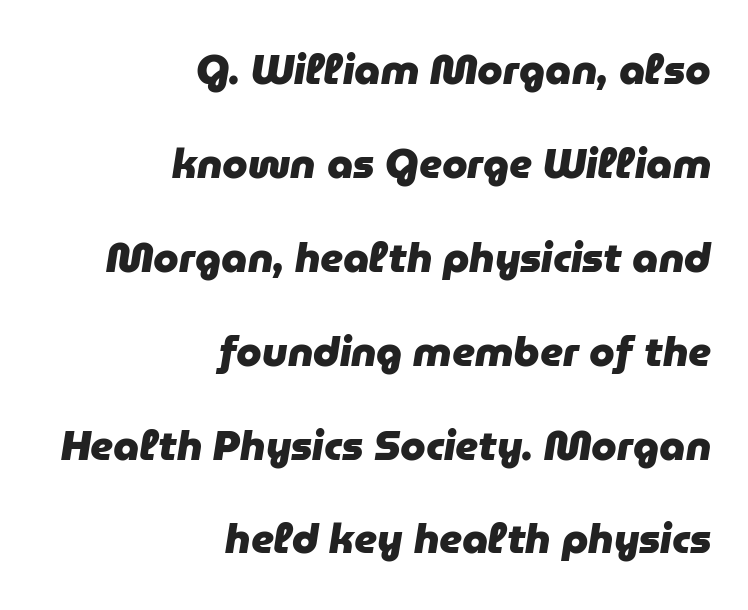
{"italic": "yes", "lean": "right", "slant_degrees": 9, "bold": "yes", "weight": "heavy", "width": "normal", "stroke_contrast": "low", "x_height": "medium", "monospaced": "no", "underline": "no", "align": "right", "line_spacing": "loose", "line_spacing_ratio": 2.29, "letter_spacing": "normal", "letter_spacing_em": 0.0, "glyph_px": 41}
